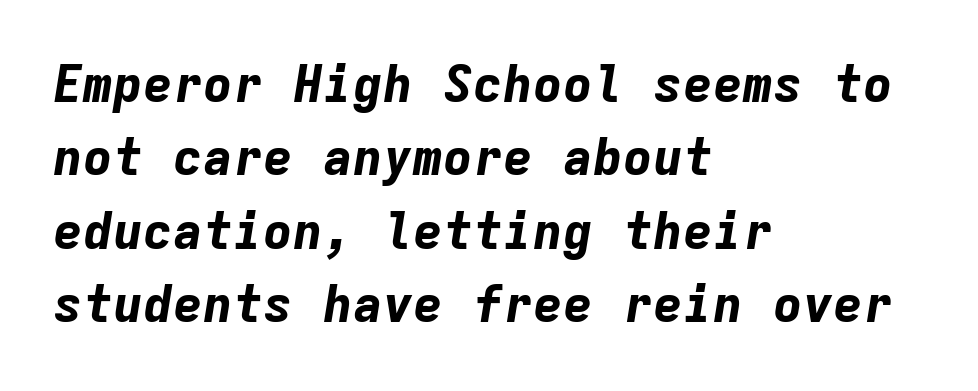
{"italic": "yes", "lean": "right", "slant_degrees": 9, "bold": "yes", "weight": "bold", "width": "normal", "stroke_contrast": "low", "x_height": "medium", "monospaced": "yes", "underline": "no", "align": "left", "line_spacing": "normal", "line_spacing_ratio": 1.47, "letter_spacing": "normal", "letter_spacing_em": 0.0, "glyph_px": 50}
